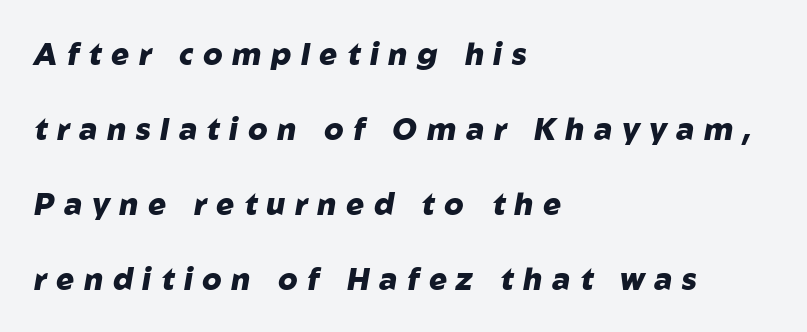
{"italic": "yes", "lean": "right", "slant_degrees": 10, "bold": "yes", "weight": "heavy", "width": "normal", "stroke_contrast": "low", "x_height": "medium", "monospaced": "no", "underline": "no", "align": "left", "line_spacing": "loose", "line_spacing_ratio": 2.5, "letter_spacing": "wide", "letter_spacing_em": 0.32, "glyph_px": 30}
